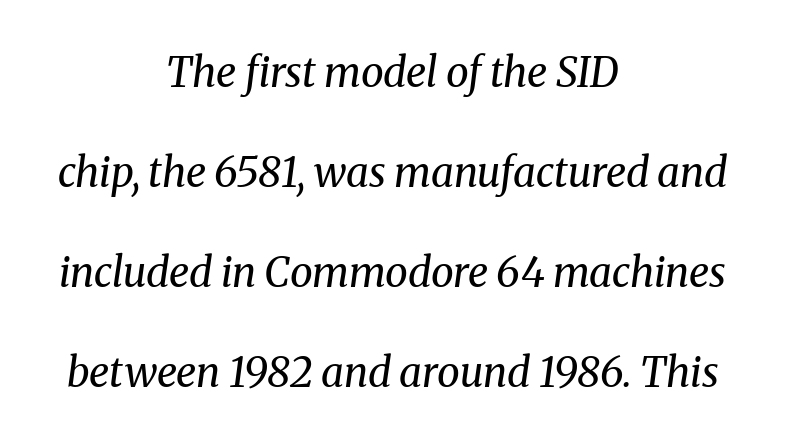
{"serif": "yes", "italic": "yes", "lean": "right", "slant_degrees": 8, "bold": "no", "weight": "regular", "width": "normal", "stroke_contrast": "medium", "x_height": "medium", "monospaced": "no", "underline": "no", "align": "center", "line_spacing": "loose", "line_spacing_ratio": 2.44, "letter_spacing": "normal", "letter_spacing_em": 0.0, "glyph_px": 41}
